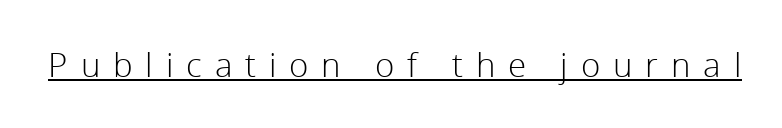
{"serif": "no", "italic": "no", "bold": "no", "weight": "light", "width": "normal", "x_height": "medium", "monospaced": "no", "underline": "yes", "letter_spacing": "wide", "letter_spacing_em": 0.39, "glyph_px": 33}
